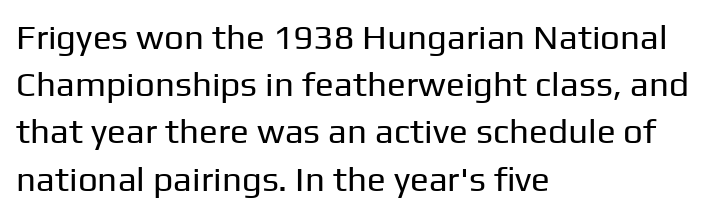
The image shows 35 px regular-weight sans-serif type, upright; set left-aligned, normal line spacing (1.35x), normal letter spacing, not underlined; low stroke contrast and a medium x-height.
